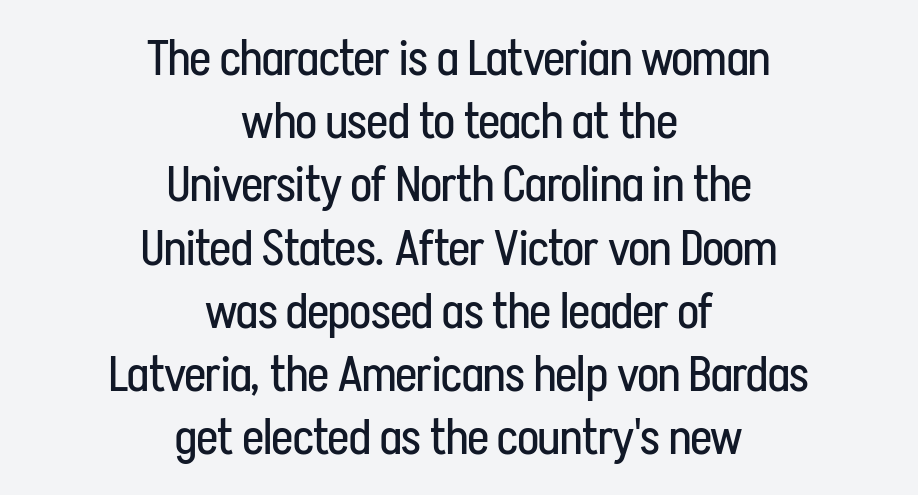
Q: Is the text bold? A: No.
Q: Is the text italic (slanted)? A: No, it is upright.
Q: Is the typeface a serif or a sans-serif typeface? A: Sans-serif.
Q: Is the text underlined? A: No.
Q: How is the paragraph aligned? A: Centered.
Q: Is the spacing between letters normal or unusually wide? A: Normal.
Q: Is the spacing between lines tight, normal or loose? A: Normal.
Q: Width (condensed, normal, or wide)? A: Condensed.
Q: Stroke contrast? A: Low.
Q: x-height? A: Medium.
Q: Monospaced? A: No.
